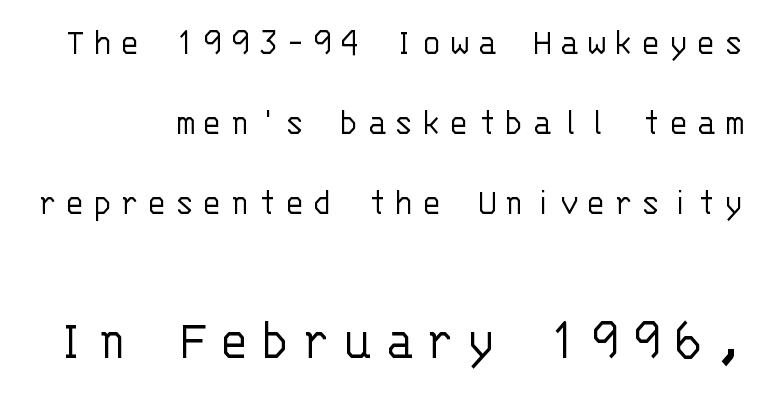
The image shows 60 px light sans-serif type, upright, monospaced; set loose line spacing (2.0x), unusually wide letter spacing (+0.2 em), not underlined; the second (bottom) block is 1.5x larger; low stroke contrast and a large x-height.
